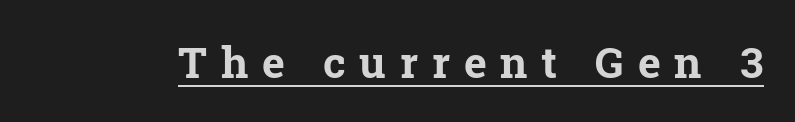
The passage shown has open, widely tracked lettering throughout. Caption: bold face, heavy strokes. The characters display serif detailing at their extremities. Every character sits straight up, as roman type does.
